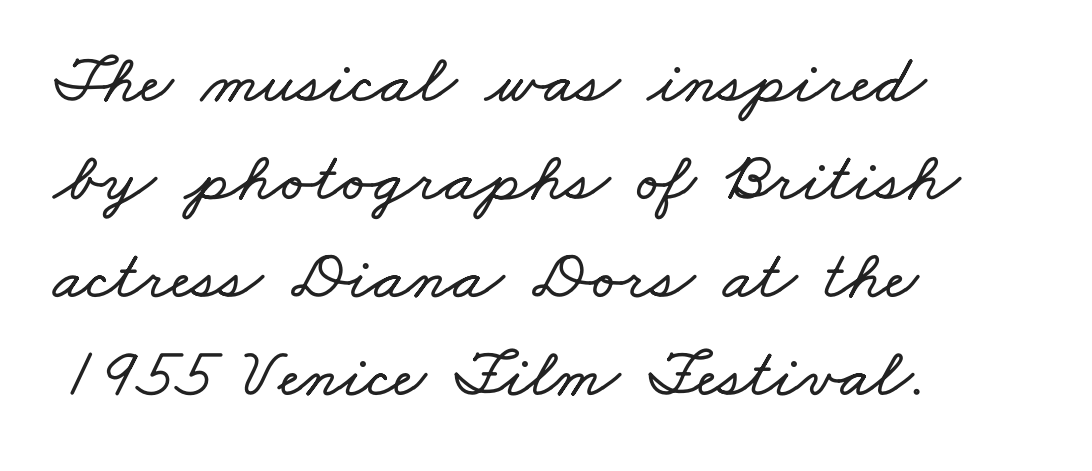
{"width": "wide", "stroke_contrast": "low", "x_height": "small", "monospaced": "no", "underline": "no", "align": "left", "line_spacing": "normal", "line_spacing_ratio": 1.4, "letter_spacing": "normal", "letter_spacing_em": 0.0, "glyph_px": 70}
